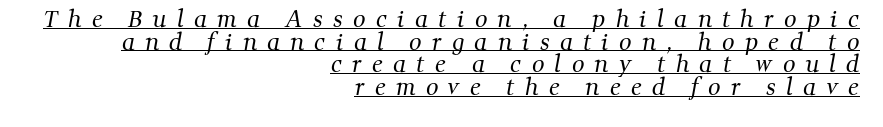
Baseline-to-baseline distance is barely more than the letter height. The face used here is rendered with a markedly widened letterfit. These glyphs show unthickened strokes, regular width or finer. Emphasis is given by a line drawn under the lettering.
